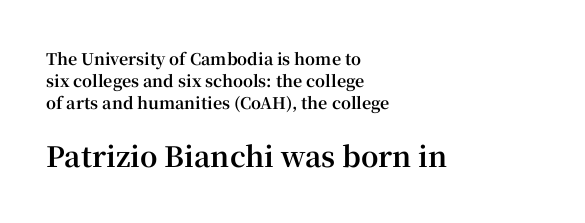
The image shows 28 px bold serif type, upright; set left-aligned, normal line spacing (1.37x), normal letter spacing, not underlined; the second (bottom) block is 1.75x larger; high stroke contrast and a medium x-height.
